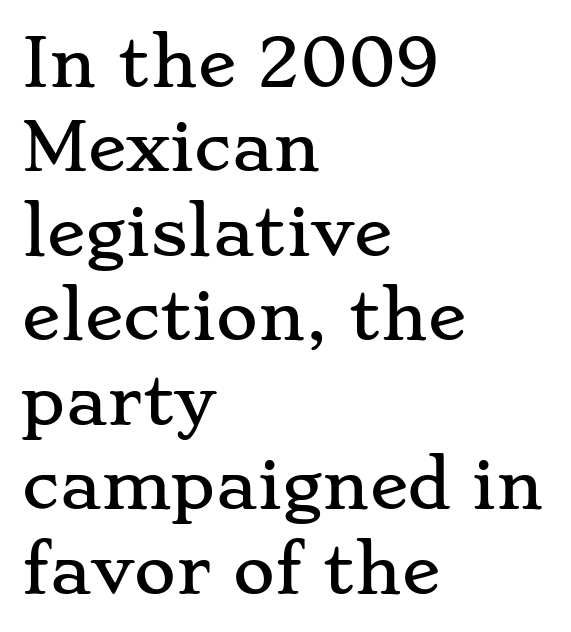
Q: Is the text italic (slanted)? A: No, it is upright.
Q: Is the typeface a serif or a sans-serif typeface? A: Serif.
Q: Is the text underlined? A: No.
Q: How is the paragraph aligned? A: Left-aligned.
Q: Is the spacing between letters normal or unusually wide? A: Normal.
Q: Is the spacing between lines tight, normal or loose? A: Normal.
Q: Width (condensed, normal, or wide)? A: Wide.
Q: Stroke contrast? A: Low.
Q: x-height? A: Small.
Q: Monospaced? A: No.
